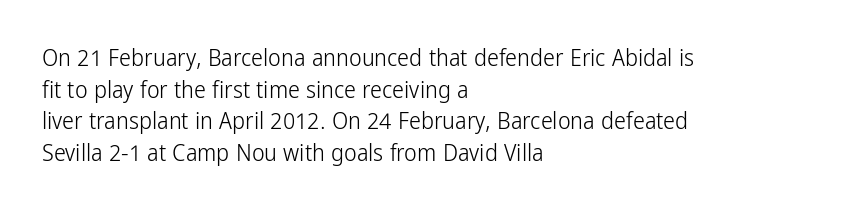
Leftover space on each line is placed entirely after the last word. The typesetting does not lean heavy: it is not bold. Honestly, the letter spacing is just normal — you wouldn't notice it. Underline: absent. If you drew a line through each stem, it would be perfectly vertical.
